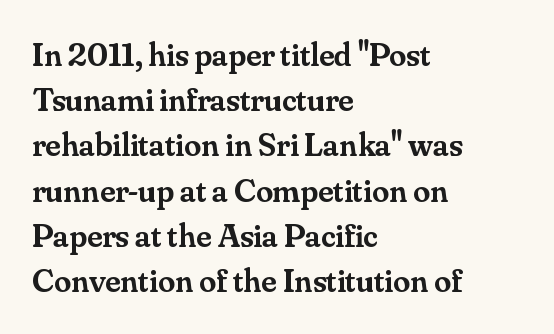
The designer went with a serif here, giving each stem small feet. The setting favours the left margin, as ordinary paragraphs usually do. The typesetting leans somewhat heavy: a semibold. Underlining? Definitely not there. Looks like regular typesetting: each glyph gets only the width it needs. A normal amount of white space separates one row of letters from the next.
